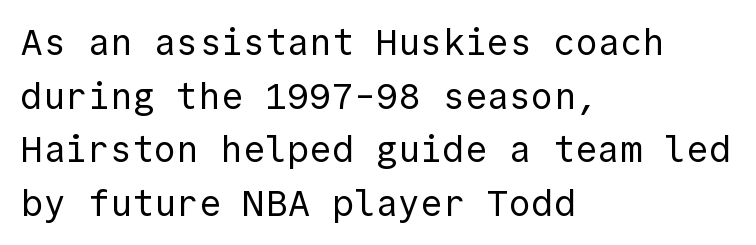
The face used here is rendered with its standard letterfit. A typesetter would call this leading conventional body-copy spacing. Compared with a typical body face, this is equally light or lighter still. Observe the absence of serifs on each vertical stroke in this sample. Descender tails drop into unmarked territory.
